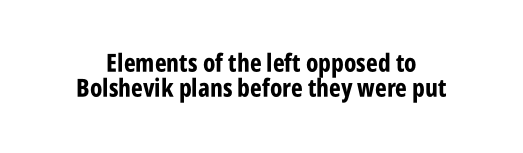
Q: Is the text bold? A: Yes.
Q: Is the text italic (slanted)? A: No, it is upright.
Q: Is the text underlined? A: No.
Q: Is the spacing between letters normal or unusually wide? A: Normal.
Q: Is the spacing between lines tight, normal or loose? A: Tight.
